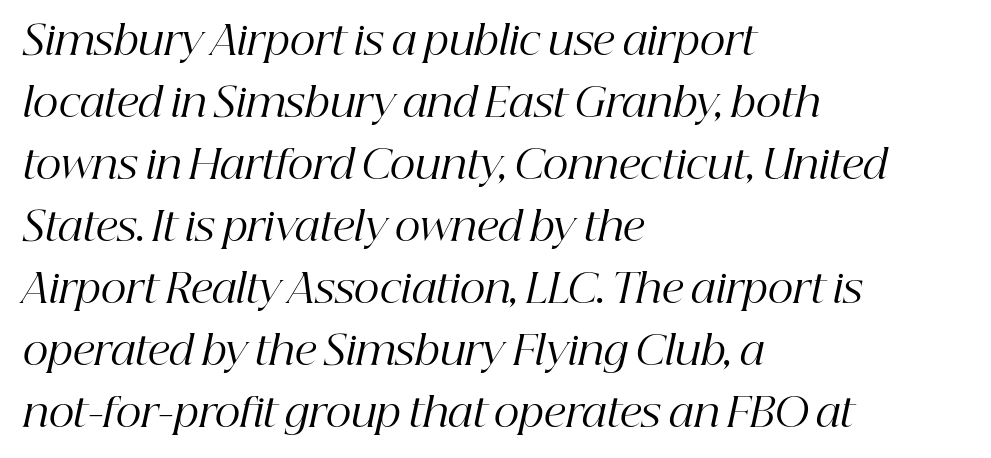
Counters stay open thanks to moderate or lighter strokes. The passage shown is typeset with a serif family. There is no visible air inserted between adjacent glyphs. In terms of posture, this sample is oblique.
